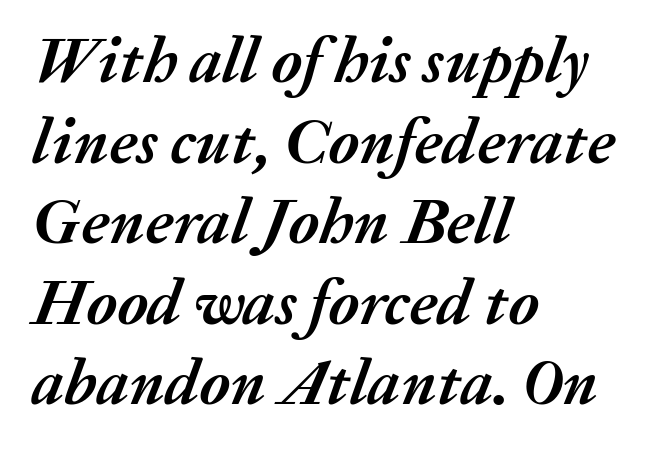
Q: Is the text bold? A: Yes.
Q: Is the text italic (slanted)? A: Yes, it leans right by about 20 degrees.
Q: Is the text underlined? A: No.
Q: How is the paragraph aligned? A: Left-aligned.
Q: Is the spacing between letters normal or unusually wide? A: Normal.
Q: Width (condensed, normal, or wide)? A: Normal.
Q: Stroke contrast? A: Medium.
Q: x-height? A: Medium.
Q: Monospaced? A: No.
